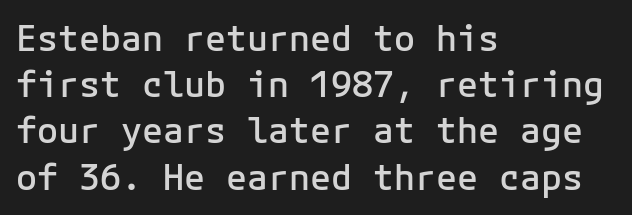
{"serif": "no", "italic": "no", "bold": "semi", "weight": "semibold", "width": "normal", "stroke_contrast": "low", "x_height": "medium", "monospaced": "yes", "underline": "no", "align": "left", "line_spacing": "normal", "line_spacing_ratio": 1.32, "letter_spacing": "normal", "letter_spacing_em": 0.0, "glyph_px": 35}
